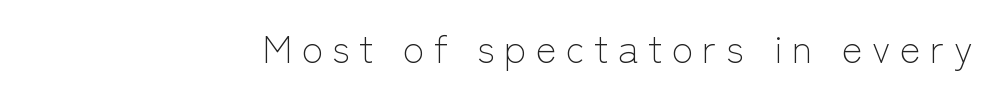
{"serif": "no", "italic": "no", "bold": "no", "weight": "light", "width": "normal", "stroke_contrast": "low", "x_height": "medium", "monospaced": "no", "underline": "no", "align": "right", "letter_spacing": "wide", "letter_spacing_em": 0.24, "glyph_px": 39}
